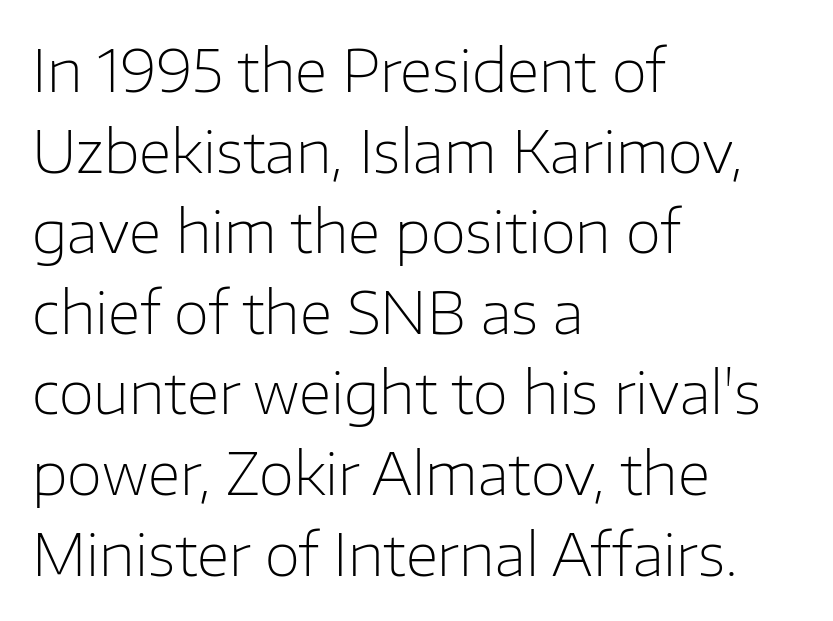
The image shows 58 px light sans-serif type, upright; set left-aligned, normal line spacing (1.39x), normal letter spacing, not underlined; low stroke contrast and a medium x-height.
